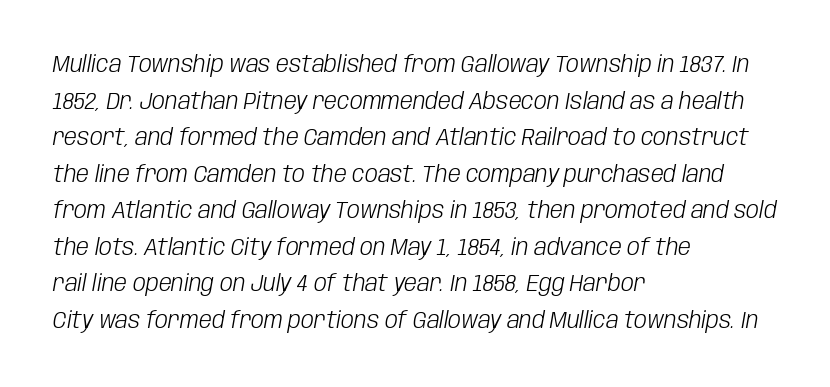
Q: Is the text bold? A: No.
Q: Is the text italic (slanted)? A: Yes, it leans right by about 10 degrees.
Q: Is the text underlined? A: No.
Q: How is the paragraph aligned? A: Left-aligned.
Q: Is the spacing between letters normal or unusually wide? A: Normal.
Q: Is the spacing between lines tight, normal or loose? A: Normal.
